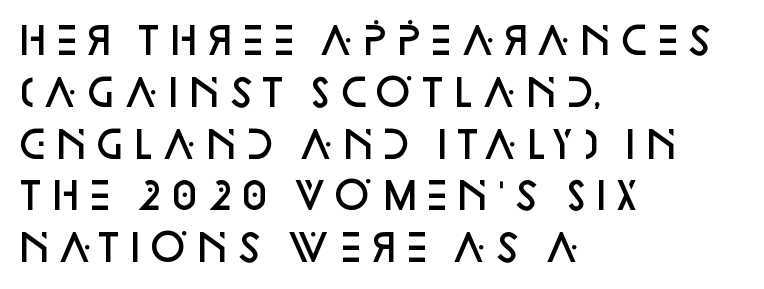
Q: Is the text bold? A: Semi-bold.
Q: Is the text italic (slanted)? A: No, it is upright.
Q: Is the typeface a serif or a sans-serif typeface? A: Sans-serif.
Q: Is the text underlined? A: No.
Q: How is the paragraph aligned? A: Left-aligned.
Q: Is the spacing between letters normal or unusually wide? A: Normal.
Q: Is the spacing between lines tight, normal or loose? A: Normal.
Q: Width (condensed, normal, or wide)? A: Normal.
Q: Stroke contrast? A: Low.
Q: x-height? A: Large.
Q: Monospaced? A: No.
